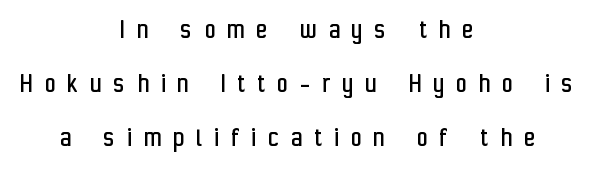
The image shows 29 px regular-weight, condensed sans-serif type, upright; set centered, line spacing 1.86x, unusually wide letter spacing (+0.43 em), not underlined; low stroke contrast and a medium x-height.
